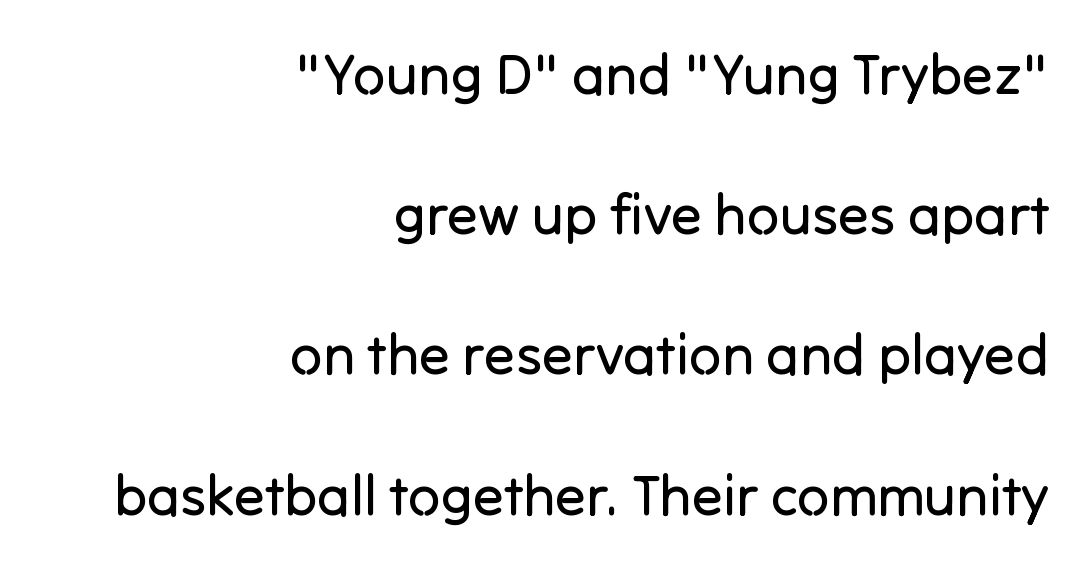
A light-to-regular cut is what we see here. Each letter keeps its own natural width here, so spacing adapts to shape. Rows of type keep a wide berth in the vertical direction. Bare-footed words on every line. Leftover space on each line is placed entirely before the opening word. The passage shown has conventional tracking throughout.
